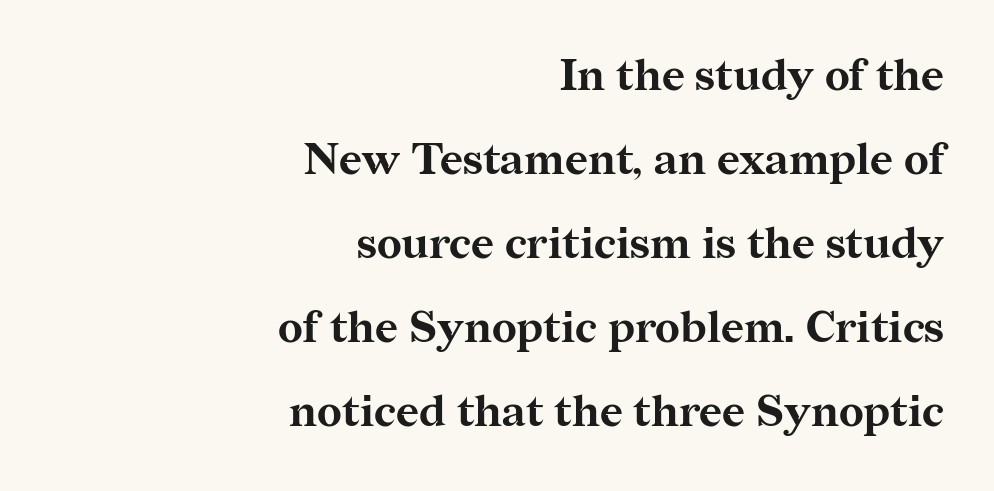
Q: Is the text bold? A: Yes.
Q: Is the text italic (slanted)? A: No, it is upright.
Q: Is the typeface a serif or a sans-serif typeface? A: Serif.
Q: Is the text underlined? A: No.
Q: How is the paragraph aligned? A: Right-aligned.
Q: Is the spacing between letters normal or unusually wide? A: Normal.
Q: Is the spacing between lines tight, normal or loose? A: Loose.
Q: Width (condensed, normal, or wide)? A: Normal.
Q: Stroke contrast? A: Medium.
Q: x-height? A: Medium.
Q: Monospaced? A: No.
